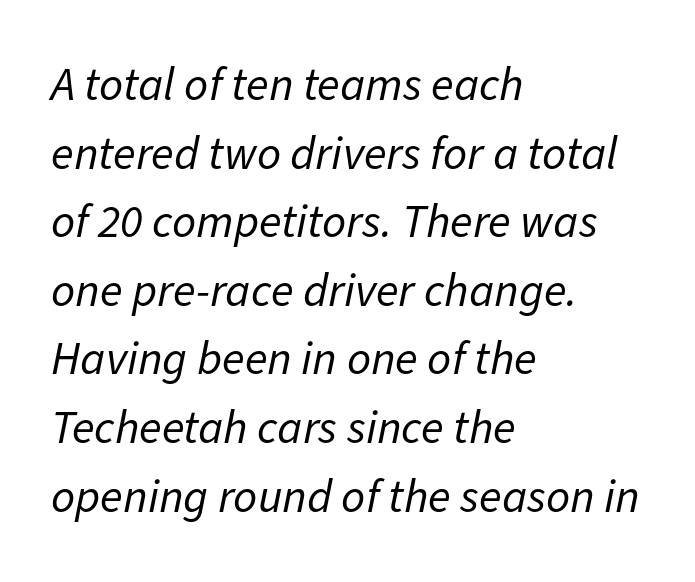
{"italic": "yes", "lean": "right", "slant_degrees": 11, "bold": "no", "weight": "regular", "width": "normal", "stroke_contrast": "low", "x_height": "medium", "monospaced": "no", "underline": "no", "align": "left", "line_spacing": "normal", "line_spacing_ratio": 1.46, "letter_spacing": "normal", "letter_spacing_em": 0.0, "glyph_px": 47}
